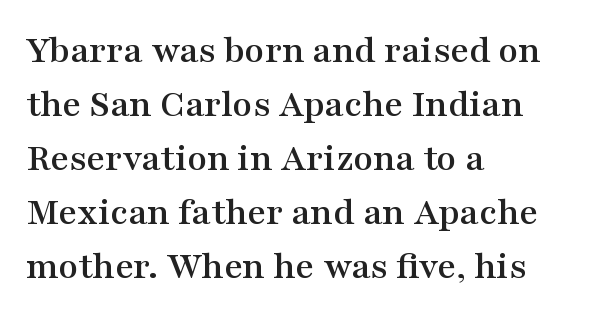
{"serif": "yes", "italic": "no", "width": "wide", "stroke_contrast": "medium", "x_height": "medium", "monospaced": "no", "underline": "no", "align": "left", "line_spacing": "normal", "line_spacing_ratio": 1.35, "letter_spacing": "normal", "letter_spacing_em": 0.0, "glyph_px": 40}
